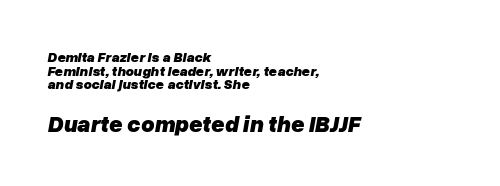
The image shows 23 px bold type, italic (leaning right); set left-aligned, tight line spacing (0.98x), normal letter spacing, not underlined; the second (bottom) block is 1.64x larger.
